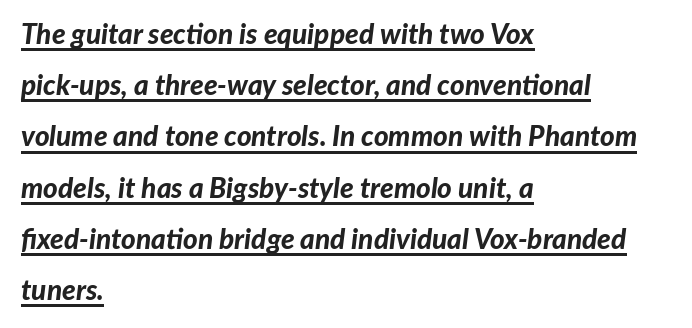
A classic flush-left, rag-right setting is used for this passage. These lines were composed using italics. Every word sits above its own underline. There is no visible air inserted between adjacent glyphs. The letters advance in unequal steps, a hallmark of proportional type.
